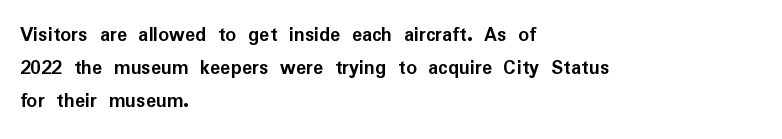
{"italic": "no", "bold": "yes", "underline": "no", "align": "left", "line_spacing": "normal", "line_spacing_ratio": 1.58, "letter_spacing": "normal", "letter_spacing_em": 0.0, "glyph_px": 21}
